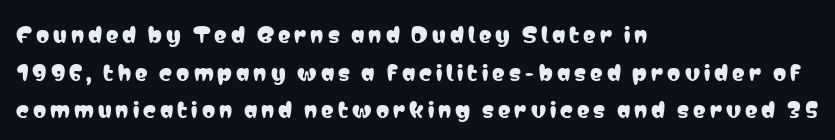
The image shows 21 px text type, upright; set left-aligned, line spacing 1.79x, not underlined.
